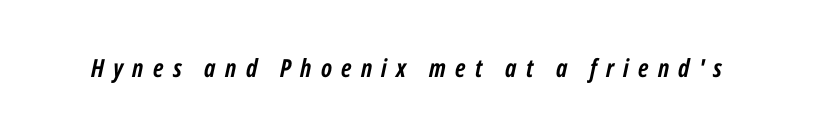
Q: Is the text bold? A: Yes.
Q: Is the text italic (slanted)? A: Yes, it leans right by about 12 degrees.
Q: Is the text underlined? A: No.
Q: Is the spacing between letters normal or unusually wide? A: Unusually wide.
